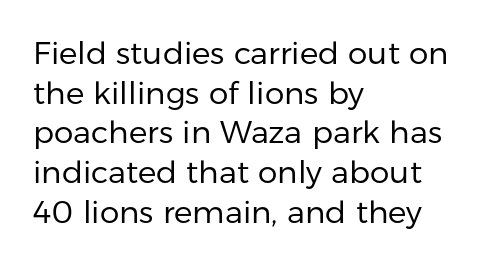
{"serif": "no", "italic": "no", "bold": "no", "weight": "regular", "width": "normal", "stroke_contrast": "low", "x_height": "medium", "monospaced": "no", "underline": "no", "align": "left", "line_spacing": "normal", "line_spacing_ratio": 1.28, "letter_spacing": "normal", "letter_spacing_em": 0.0, "glyph_px": 31}
